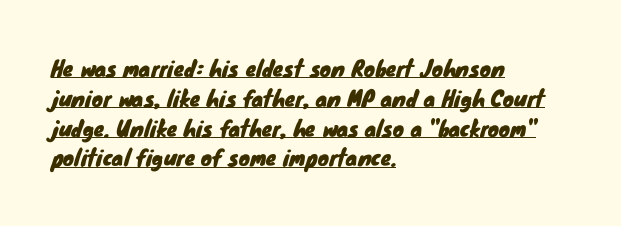
Q: Is the text underlined? A: Yes.
Q: How is the paragraph aligned? A: Left-aligned.
Q: Is the spacing between letters normal or unusually wide? A: Normal.
Q: Is the spacing between lines tight, normal or loose? A: Normal.
